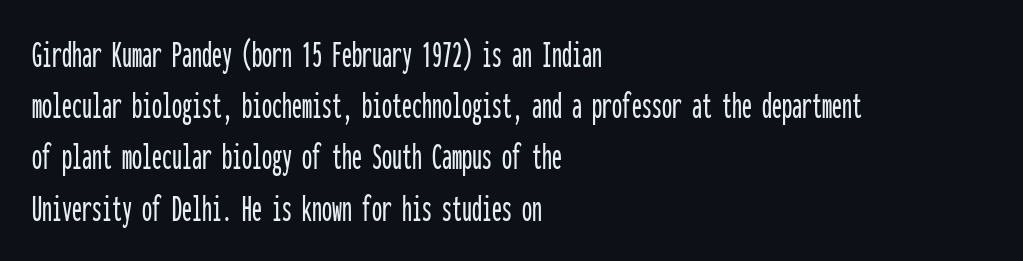
{"serif": "no", "italic": "no", "width": "condensed", "stroke_contrast": "low", "x_height": "medium", "monospaced": "yes", "underline": "no", "align": "left", "line_spacing": "normal", "line_spacing_ratio": 1.28, "letter_spacing": "normal", "letter_spacing_em": 0.0, "glyph_px": 40}
